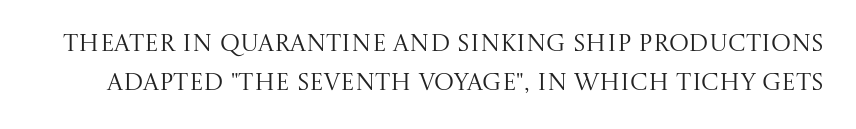
Q: Is the text bold? A: No.
Q: Is the text italic (slanted)? A: No, it is upright.
Q: Is the text underlined? A: No.
Q: Is the spacing between letters normal or unusually wide? A: Normal.
Q: Is the spacing between lines tight, normal or loose? A: Normal.
